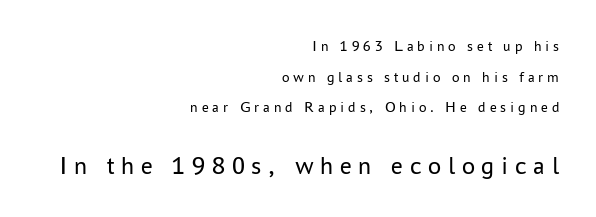
The gaps between neighbouring characters are conspicuously large. The lower block of text is set noticeably larger than the block above it. This is not heavy type; no bold has been used. Line ends are locked; line starts wander. The space between consecutive lines is lavish.
